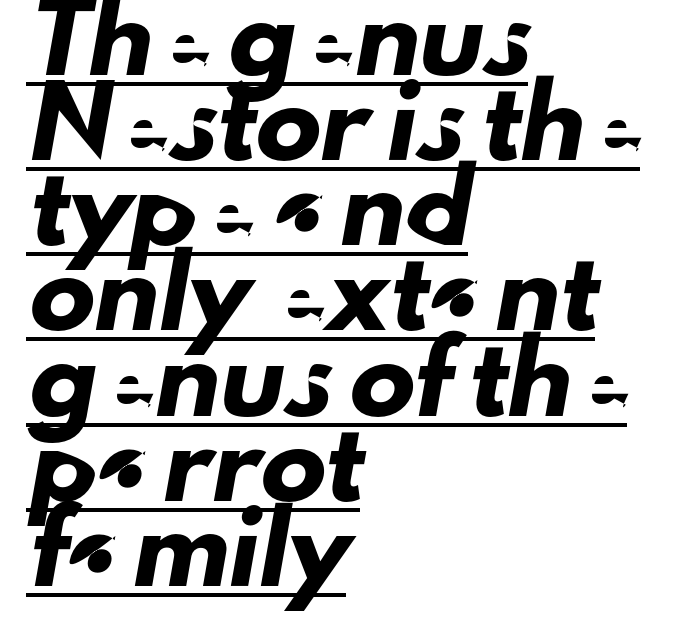
Q: Is the typeface a serif or a sans-serif typeface? A: Sans-serif.
Q: Is the text underlined? A: Yes.
Q: How is the paragraph aligned? A: Left-aligned.
Q: Is the spacing between letters normal or unusually wide? A: Normal.
Q: Is the spacing between lines tight, normal or loose? A: Normal.
Q: Width (condensed, normal, or wide)? A: Normal.
Q: Stroke contrast? A: Low.
Q: x-height? A: Small.
Q: Monospaced? A: No.
